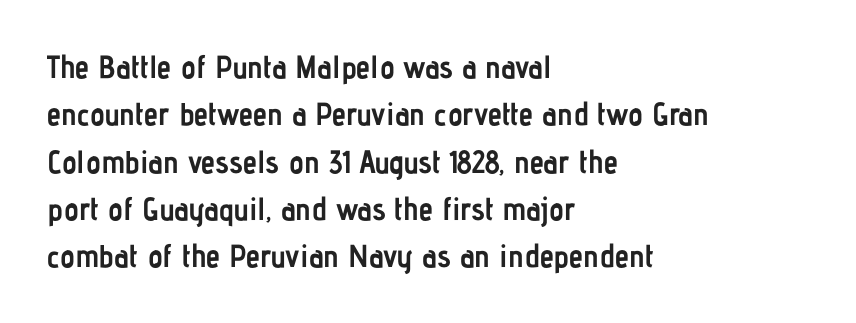
The image shows 32 px semibold, condensed sans-serif type, upright; set left-aligned, normal line spacing (1.48x), normal letter spacing, not underlined; low stroke contrast and a medium x-height.
